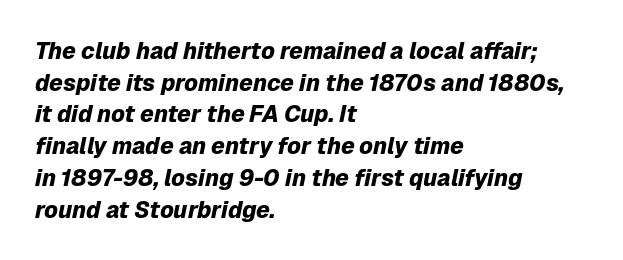
The image shows 23 px bold type, italic (leaning right); set left-aligned, normal line spacing (1.38x), normal letter spacing, not underlined.
